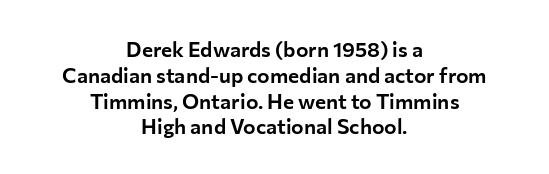
{"italic": "no", "underline": "no", "align": "center", "line_spacing_ratio": 1.23, "letter_spacing": "normal", "letter_spacing_em": 0.0, "glyph_px": 21}
